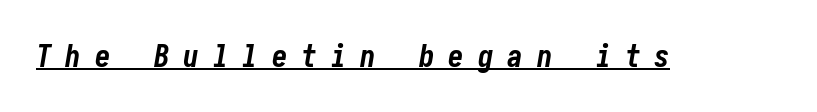
{"italic": "yes", "lean": "right", "slant_degrees": 10, "bold": "yes", "weight": "bold", "width": "condensed", "stroke_contrast": "low", "x_height": "medium", "underline": "yes", "letter_spacing": "wide", "letter_spacing_em": 0.45, "glyph_px": 31}
